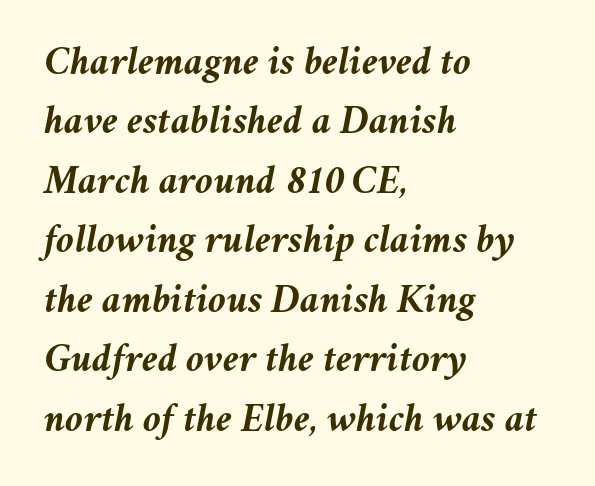
The image shows 41 px semibold type, italic (leaning right); set left-aligned, normal line spacing (1.45x), normal letter spacing, not underlined; medium stroke contrast and a medium x-height.
